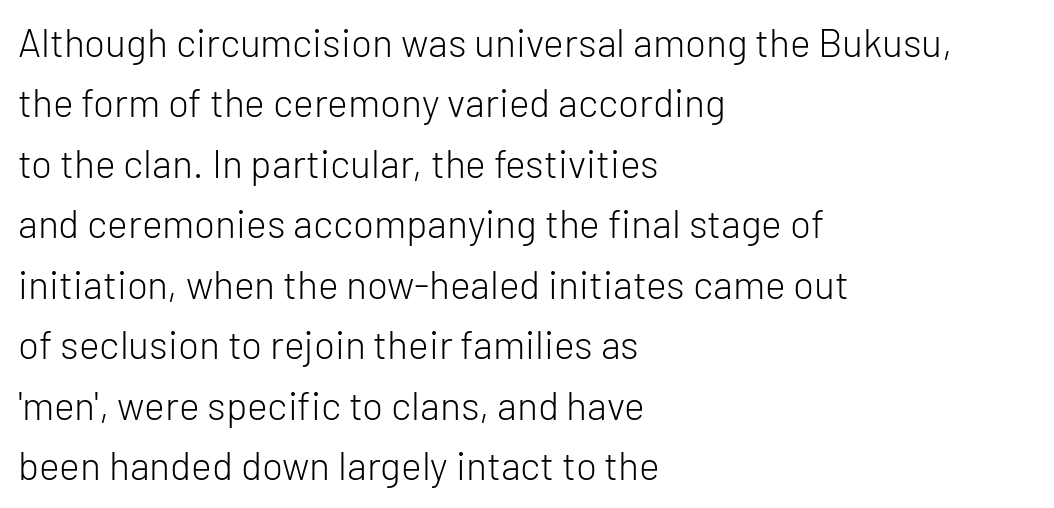
{"serif": "no", "italic": "no", "bold": "no", "weight": "light", "width": "normal", "stroke_contrast": "low", "x_height": "medium", "monospaced": "no", "underline": "no", "align": "left", "line_spacing": "normal", "line_spacing_ratio": 1.55, "letter_spacing": "normal", "letter_spacing_em": 0.0, "glyph_px": 39}
